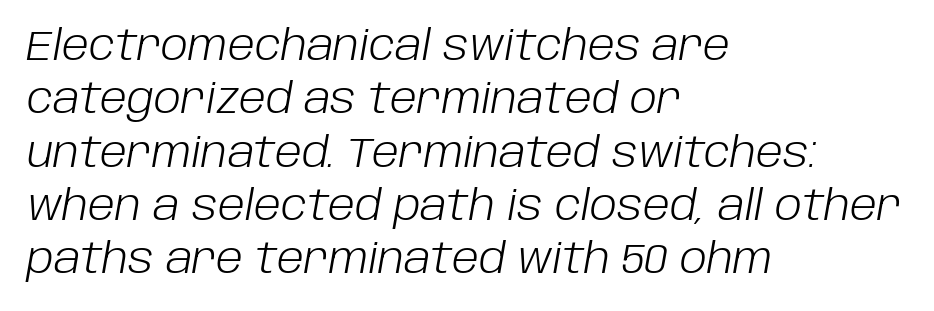
{"italic": "yes", "lean": "right", "slant_degrees": 10, "bold": "no", "weight": "light", "width": "normal", "stroke_contrast": "low", "x_height": "large", "monospaced": "no", "underline": "no", "align": "left", "line_spacing": "normal", "line_spacing_ratio": 1.3, "letter_spacing": "normal", "letter_spacing_em": 0.0, "glyph_px": 41}
